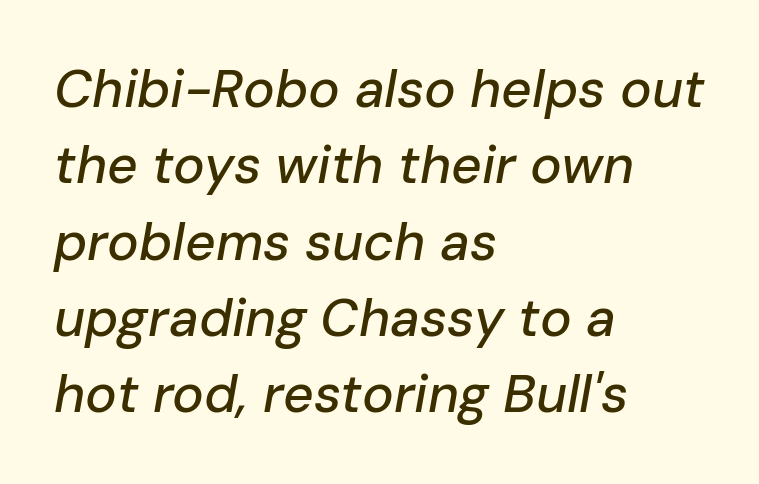
{"italic": "yes", "lean": "right", "slant_degrees": 10, "width": "normal", "stroke_contrast": "low", "x_height": "medium", "monospaced": "no", "underline": "no", "align": "left", "line_spacing": "normal", "line_spacing_ratio": 1.44, "letter_spacing": "normal", "letter_spacing_em": 0.0, "glyph_px": 53}
